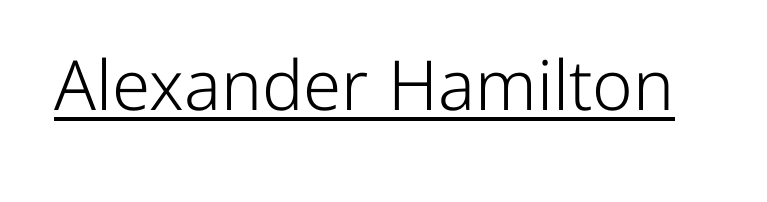
Quick note: underline on. Classification — sans serif. Weight class: somewhere from thin through regular. Note the varied advance widths — an 'i' is clearly narrower than an 'm'.
